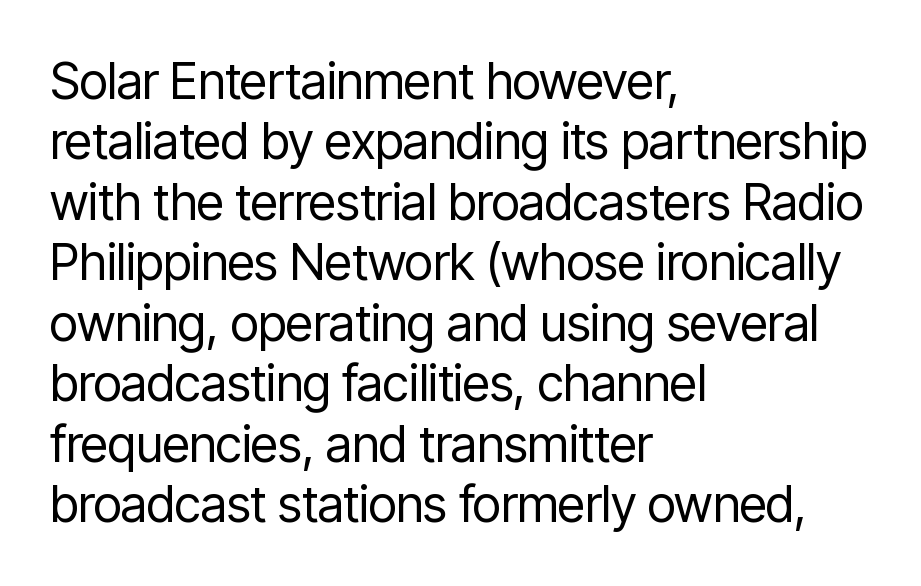
The type is set solid horizontally, with unmodified tracking. Underlining? Definitely not there. Style check: upright. This is sans-serif lettering, the kind often seen on screens and signage. Is the block centered? No — it sits flush against the left margin. The face looks like a standard text weight, possibly lighter.
